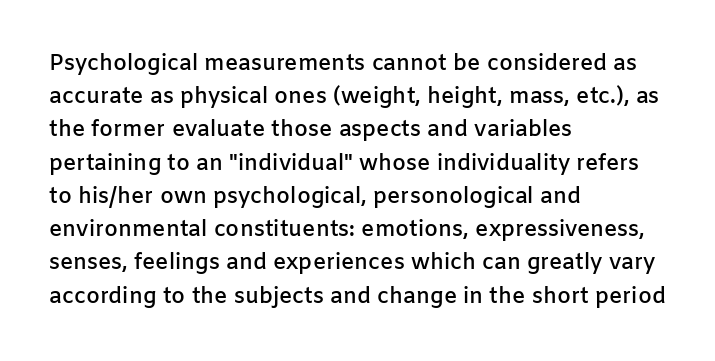
The words here are not underlined. Each new line begins a customary step beneath the previous one. These lines were composed using upright roman letters. In CSS terms this would be text-align: left. Compared with typical body copy, the letter spacing here is the same. This is the in-between weight designers call semibold or demi.
